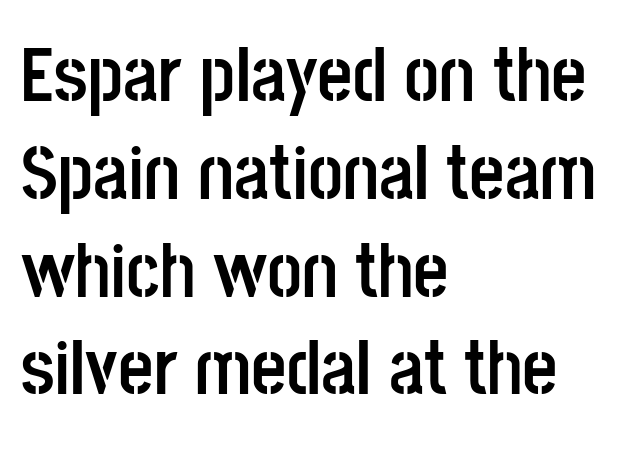
{"serif": "no", "italic": "no", "bold": "yes", "weight": "semibold", "width": "condensed", "stroke_contrast": "low", "x_height": "large", "monospaced": "no", "underline": "no", "align": "left", "line_spacing": "normal", "line_spacing_ratio": 1.27, "letter_spacing": "normal", "letter_spacing_em": 0.0, "glyph_px": 77}
